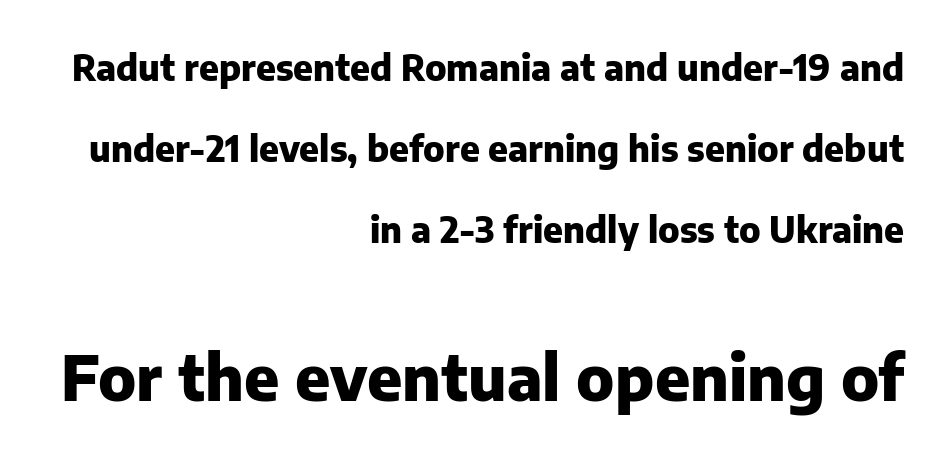
The image shows 62 px heavy sans-serif type, upright; set right-aligned, loose line spacing (2.32x), normal letter spacing, not underlined; the second (bottom) block is 1.77x larger; low stroke contrast and a medium x-height.
